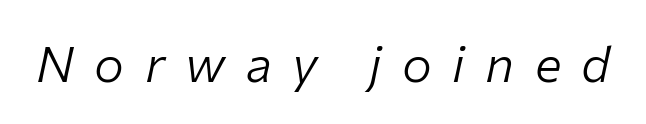
There's an unmistakable incline to the writing here. Observe the wide spacing: letters keep a clear distance from each other. Spacing verdict: proportional, widths tailored to each character. Quick note: underline off. The font is comparable to plain body text, perhaps lighter.
